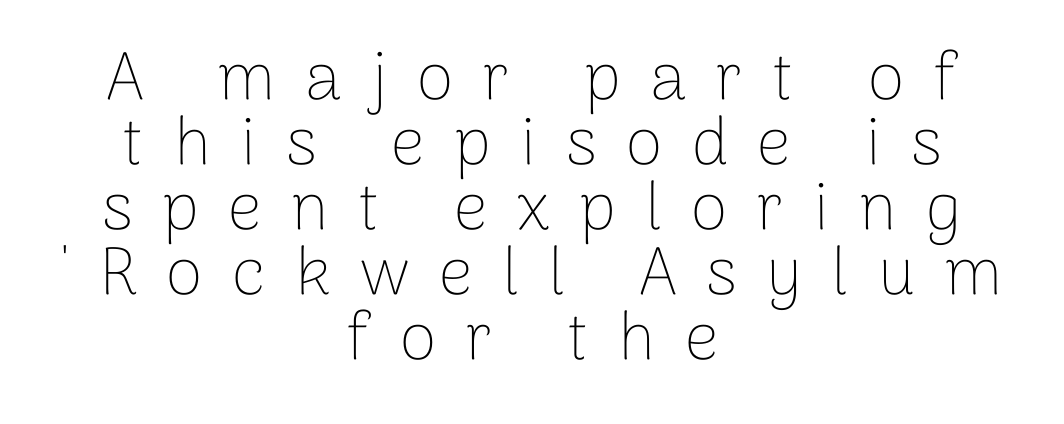
The image shows 67 px thin sans-serif type, upright; set centered, tight line spacing (0.97x), unusually wide letter spacing (+0.44 em), not underlined; low stroke contrast and a medium x-height.
